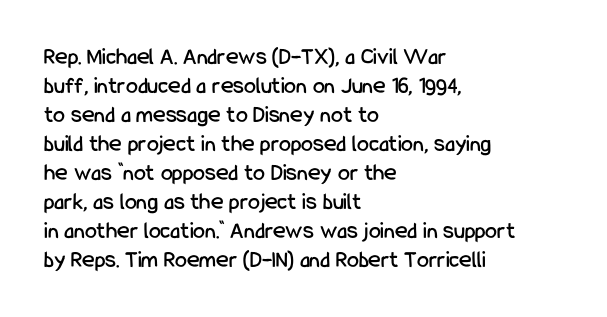
{"italic": "no", "underline": "no", "align": "left", "line_spacing_ratio": 1.21, "letter_spacing": "normal", "letter_spacing_em": 0.0, "glyph_px": 24}
